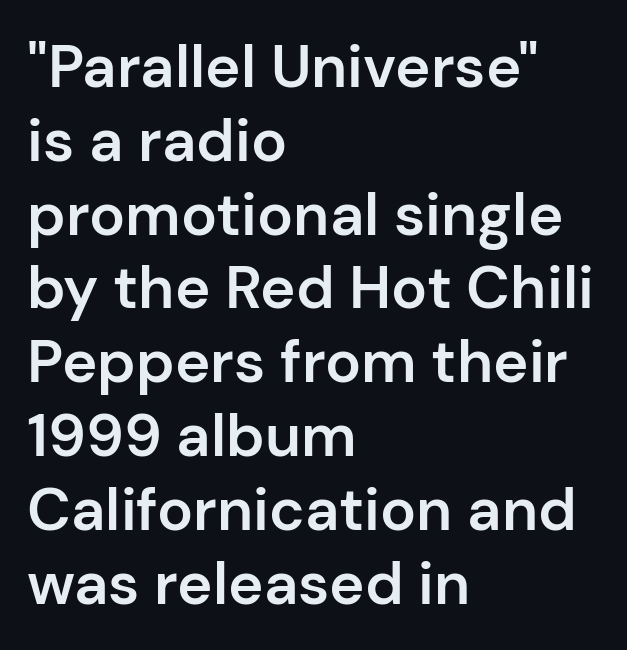
The image shows 60 px semibold sans-serif type, upright; set left-aligned, line spacing 1.23x, normal letter spacing, not underlined; low stroke contrast and a medium x-height.
